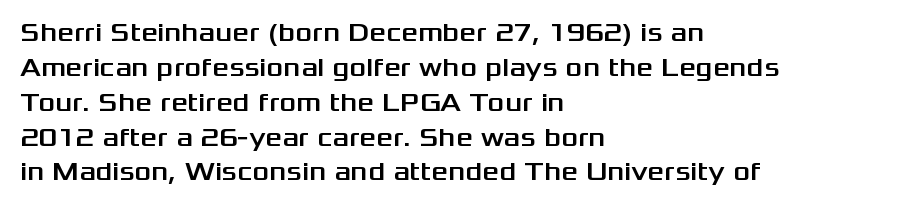
The image shows 26 px text type, upright; set left-aligned, normal line spacing (1.34x), normal letter spacing, not underlined.
